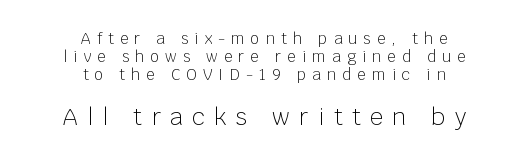
Q: Is the text bold? A: No.
Q: Is the text italic (slanted)? A: No, it is upright.
Q: Is the text underlined? A: No.
Q: How is the paragraph aligned? A: Centered.
Q: Is the spacing between letters normal or unusually wide? A: Unusually wide.
Q: Which block of text is set in a larger size, the first (top) or the second (bottom)? A: The second (bottom) one.
